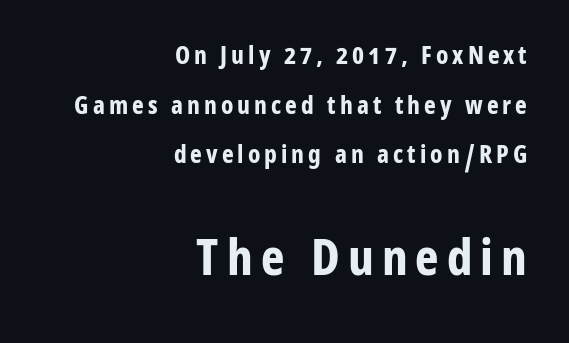
Leftover space on each line is placed entirely before the opening word. Check where the strokes stop: nothing finishes them off — pure sans. Chunky letters — that's bold for sure. It's the straight-up-and-down kind of type. Whoever set this made the second block the dominant, larger element.
